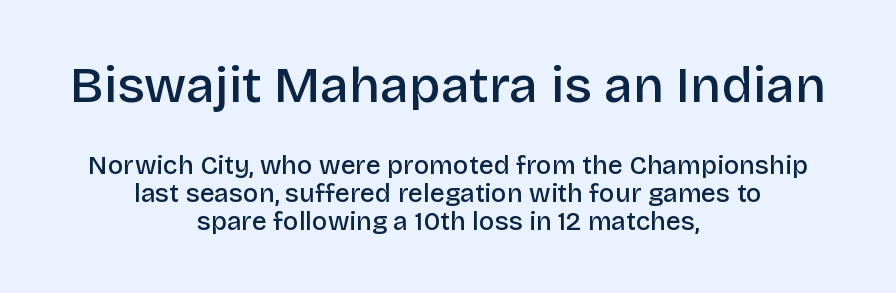
Q: Is the text bold? A: Semi-bold.
Q: Is the text italic (slanted)? A: No, it is upright.
Q: Is the typeface a serif or a sans-serif typeface? A: Sans-serif.
Q: Is the text underlined? A: No.
Q: How is the paragraph aligned? A: Centered.
Q: Is the spacing between letters normal or unusually wide? A: Normal.
Q: Is the spacing between lines tight, normal or loose? A: Tight.
Q: Which block of text is set in a larger size, the first (top) or the second (bottom)? A: The first (top) one.
Q: Width (condensed, normal, or wide)? A: Normal.
Q: Stroke contrast? A: Low.
Q: x-height? A: Large.
Q: Monospaced? A: No.
